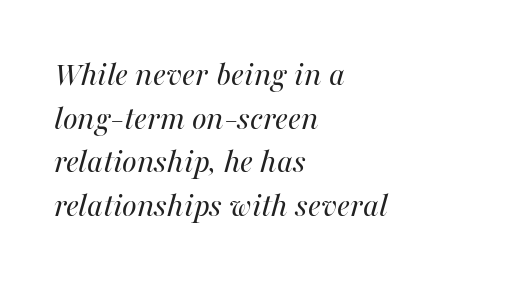
{"italic": "yes", "lean": "right", "slant_degrees": 16, "bold": "no", "weight": "regular", "width": "normal", "stroke_contrast": "medium", "x_height": "medium", "monospaced": "no", "underline": "no", "align": "left", "line_spacing": "normal", "line_spacing_ratio": 1.25, "letter_spacing": "normal", "letter_spacing_em": 0.0, "glyph_px": 35}
